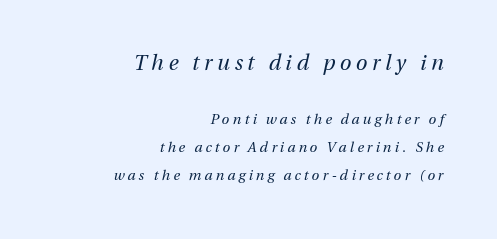
The image shows 21 px text type, italic (leaning right); set right-aligned, loose line spacing (2.01x), unusually wide letter spacing (+0.22 em), not underlined; the first (top) block is 1.5x larger.
